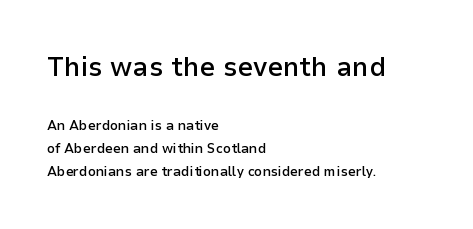
{"serif": "no", "italic": "no", "bold": "semi", "weight": "semibold", "width": "normal", "stroke_contrast": "low", "x_height": "medium", "monospaced": "no", "underline": "no", "align": "left", "line_spacing": "normal", "line_spacing_ratio": 1.64, "letter_spacing": "normal", "letter_spacing_em": 0.0, "larger_block": "first", "size_ratio": 2.0, "glyph_px": 28}
